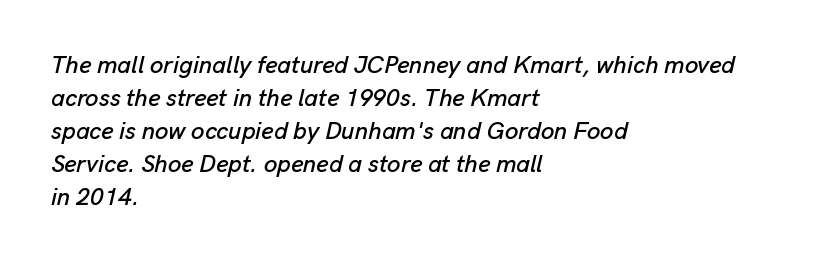
Glyph-to-glyph distance matches everyday printed text. Posture: slanted. Type without underlining. Summary of vertical rhythm: regular, with standard interline spacing.
